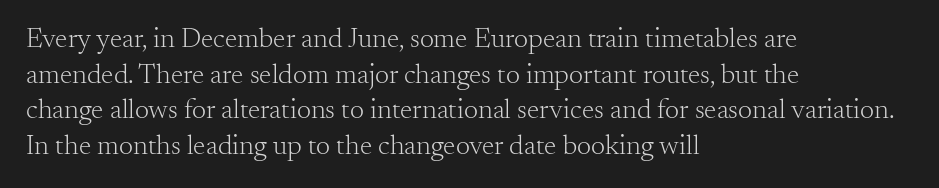
Q: Is the text bold? A: No.
Q: Is the text italic (slanted)? A: No, it is upright.
Q: Is the typeface a serif or a sans-serif typeface? A: Serif.
Q: Is the text underlined? A: No.
Q: How is the paragraph aligned? A: Left-aligned.
Q: Is the spacing between letters normal or unusually wide? A: Normal.
Q: Is the spacing between lines tight, normal or loose? A: Normal.
Q: Width (condensed, normal, or wide)? A: Normal.
Q: Stroke contrast? A: Medium.
Q: x-height? A: Small.
Q: Monospaced? A: No.
